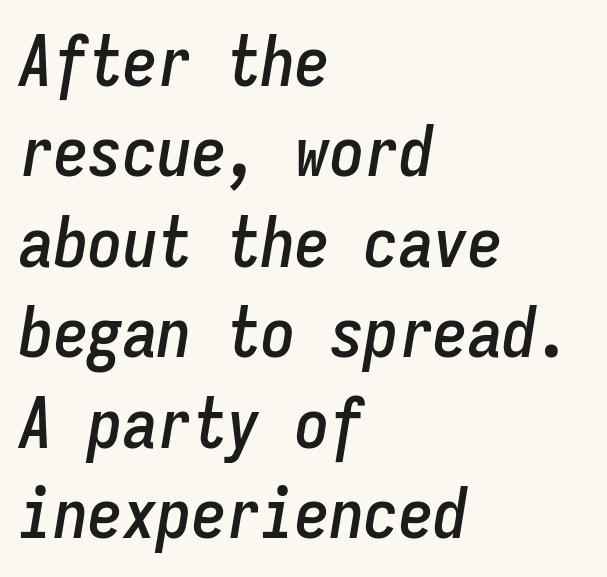
Fixed-width glyphs throughout — classic coding-font behaviour. A typesetter would call this leading conventional body-copy spacing. There is no visible air inserted between adjacent glyphs. The specimen reads as italic at a glance.
